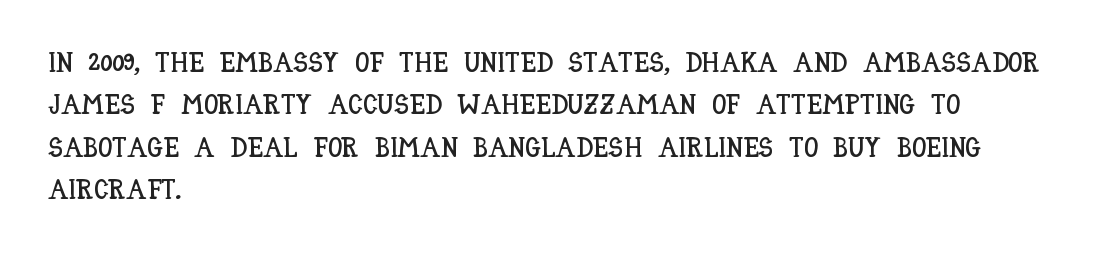
The image shows 28 px condensed type, upright; set left-aligned, normal line spacing (1.51x), normal letter spacing, not underlined; low stroke contrast and a large x-height.
